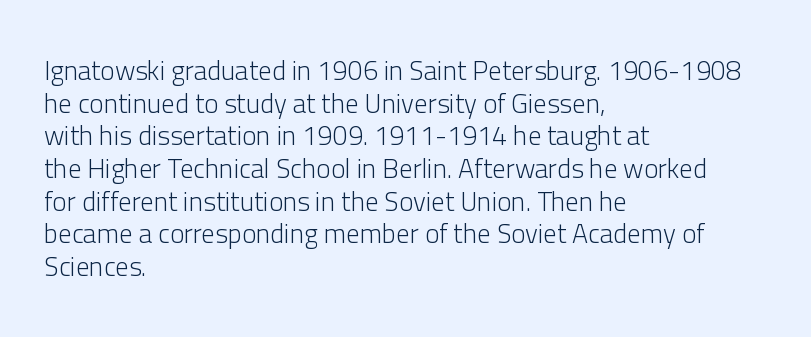
The image shows 27 px text type, upright; set left-aligned, line spacing 1.21x, normal letter spacing, not underlined.
